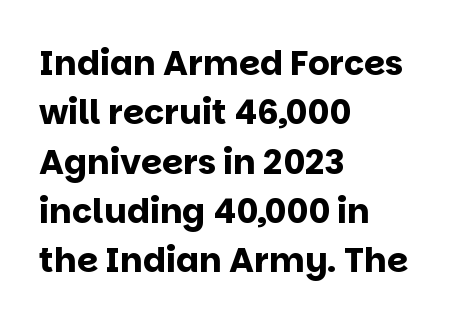
{"serif": "no", "italic": "no", "bold": "yes", "weight": "bold", "width": "normal", "stroke_contrast": "low", "x_height": "large", "monospaced": "no", "underline": "no", "align": "left", "line_spacing": "normal", "line_spacing_ratio": 1.45, "letter_spacing": "normal", "letter_spacing_em": 0.0, "glyph_px": 34}
